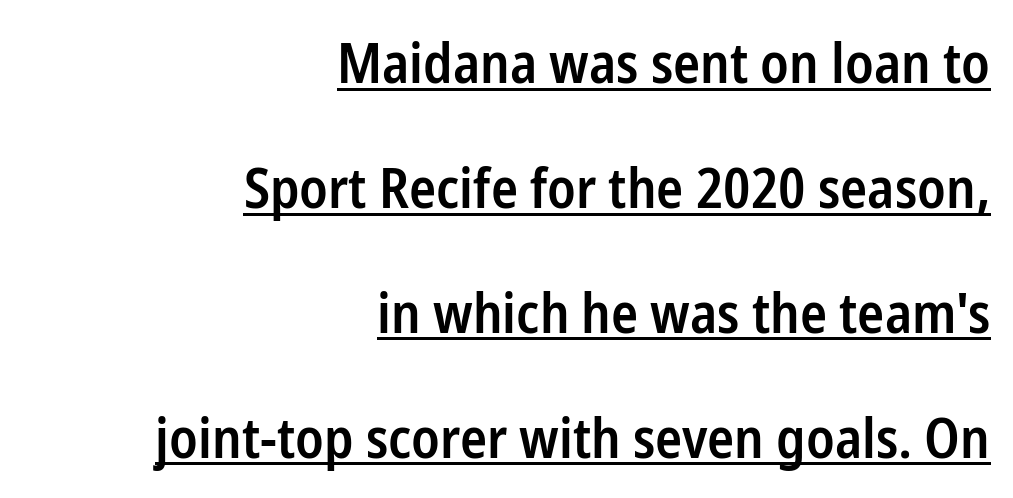
Q: Is the text bold? A: Semi-bold.
Q: Is the text italic (slanted)? A: No, it is upright.
Q: Is the typeface a serif or a sans-serif typeface? A: Sans-serif.
Q: Is the text underlined? A: Yes.
Q: How is the paragraph aligned? A: Right-aligned.
Q: Is the spacing between letters normal or unusually wide? A: Normal.
Q: Is the spacing between lines tight, normal or loose? A: Loose.
Q: Width (condensed, normal, or wide)? A: Condensed.
Q: Stroke contrast? A: Low.
Q: x-height? A: Medium.
Q: Monospaced? A: No.
